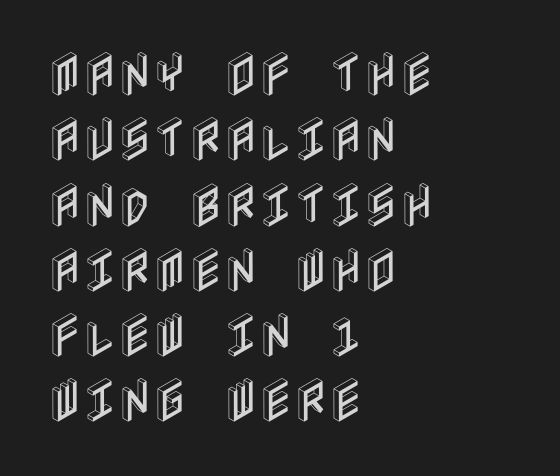
{"italic": "no", "width": "condensed", "x_height": "large", "underline": "no", "align": "left", "line_spacing": "normal", "line_spacing_ratio": 1.36, "letter_spacing": "normal", "letter_spacing_em": 0.0, "glyph_px": 48}
